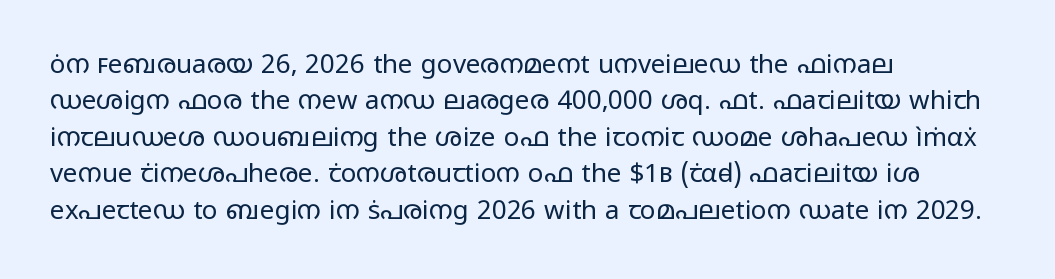
Short and long lines alike share a common starting point at left. The typeface has the unassuming heft of standard copy or less. Is the letter spacing exaggerated? No — it looks like the ordinary default. Has an underline been added? It has not. Posture: vertical.
